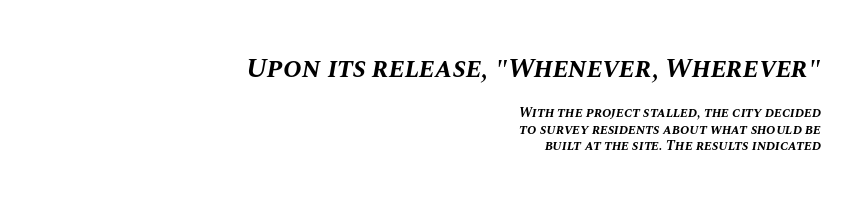
{"italic": "yes", "lean": "right", "slant_degrees": 10, "bold": "yes", "weight": "bold", "width": "normal", "stroke_contrast": "medium", "x_height": "large", "monospaced": "no", "underline": "no", "align": "right", "line_spacing_ratio": 1.17, "letter_spacing": "normal", "letter_spacing_em": 0.0, "larger_block": "first", "size_ratio": 2.0, "glyph_px": 28}
